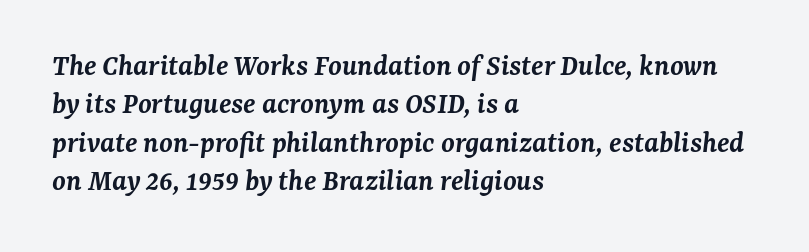
The image shows 31 px semibold serif type, italic (leaning right); set left-aligned, line spacing 1.24x, normal letter spacing, not underlined; medium stroke contrast and a medium x-height.
